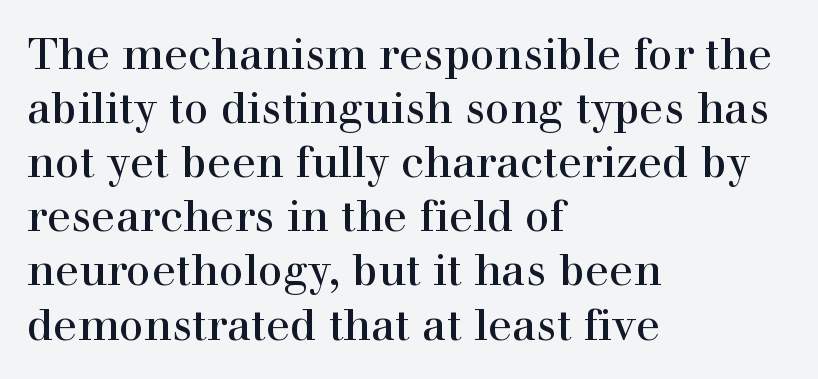
{"serif": "yes", "italic": "no", "width": "normal", "x_height": "medium", "monospaced": "no", "underline": "no", "align": "left", "line_spacing_ratio": 1.23, "letter_spacing": "normal", "letter_spacing_em": 0.0, "glyph_px": 44}
